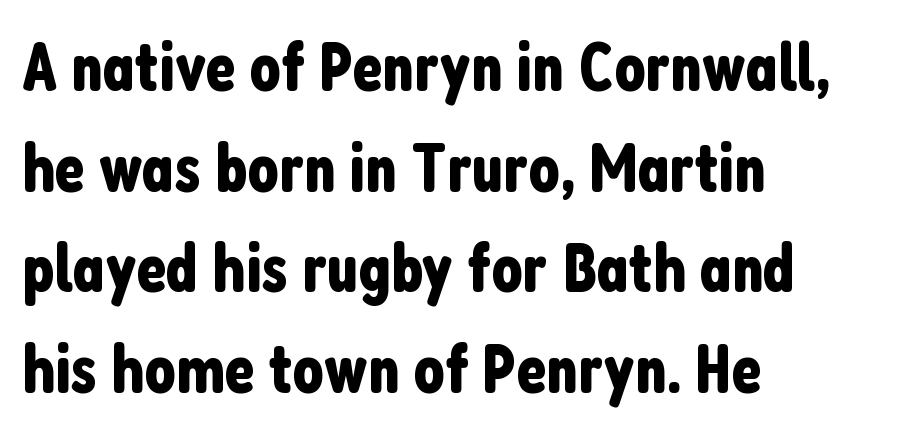
Do the characters align in a grid? No, the font is proportional. This sample uses a sans-serif face. Quick note: underline off. A student would call this left alignment; a typographer would say flush left, rag right. Spacing between characters is what you'd get straight out of the box. Regarding leading, the lines here are spaced in the standard way.
